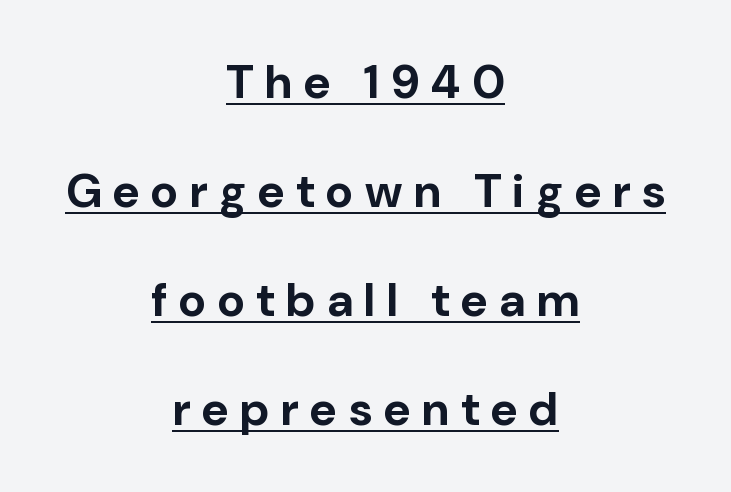
Q: Is the text bold? A: Yes.
Q: Is the text italic (slanted)? A: No, it is upright.
Q: Is the typeface a serif or a sans-serif typeface? A: Sans-serif.
Q: Is the text underlined? A: Yes.
Q: How is the paragraph aligned? A: Centered.
Q: Is the spacing between letters normal or unusually wide? A: Unusually wide.
Q: Is the spacing between lines tight, normal or loose? A: Loose.
Q: Width (condensed, normal, or wide)? A: Normal.
Q: Stroke contrast? A: Low.
Q: x-height? A: Medium.
Q: Monospaced? A: No.
